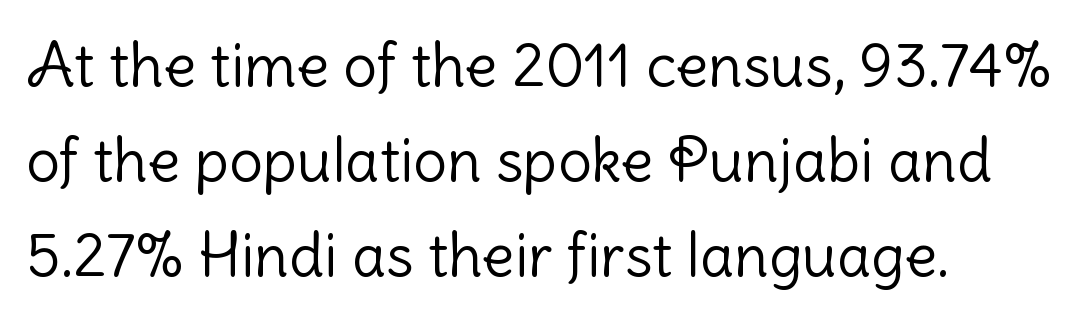
This rendering features lettering with no underline. Stems here are at most as thick as an everyday book face. You can tell it's not italic because the verticals are truly vertical. The characters display no serif detailing; their extremities are plain. Inter-character spacing is left at the font's built-in metrics.
